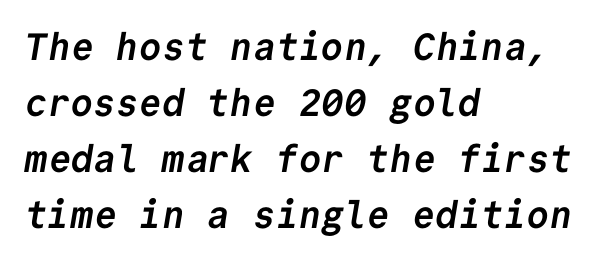
{"serif": "no", "bold": "yes", "weight": "semibold", "width": "normal", "stroke_contrast": "low", "x_height": "medium", "monospaced": "yes", "underline": "no", "align": "left", "line_spacing": "normal", "line_spacing_ratio": 1.47, "letter_spacing": "normal", "letter_spacing_em": 0.0, "glyph_px": 38}
